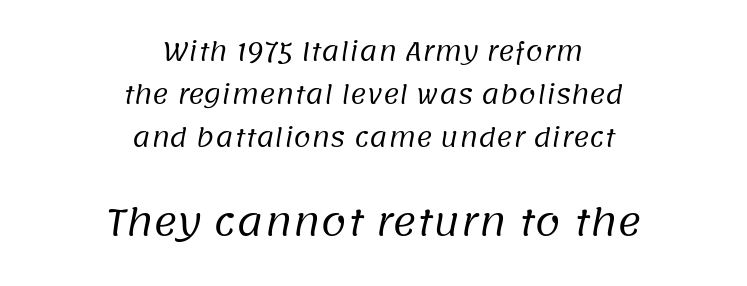
The image shows 37 px regular-weight sans-serif type; set centered, line spacing 1.72x, normal letter spacing, not underlined; the second (bottom) block is 1.48x larger; low stroke contrast and a large x-height.
